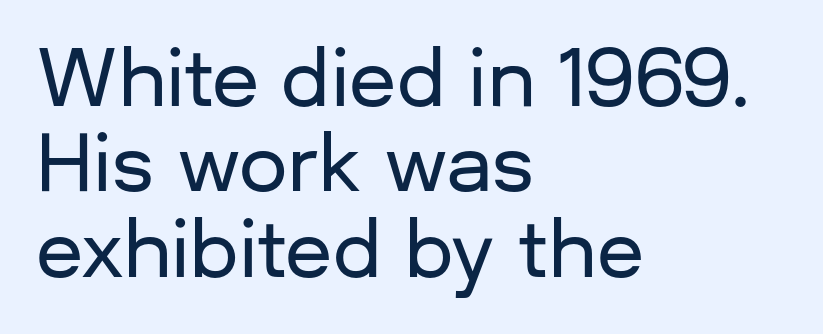
{"serif": "no", "italic": "no", "width": "normal", "stroke_contrast": "low", "x_height": "medium", "monospaced": "no", "underline": "no", "align": "left", "line_spacing": "tight", "line_spacing_ratio": 1.11, "letter_spacing": "normal", "letter_spacing_em": 0.0, "glyph_px": 77}
